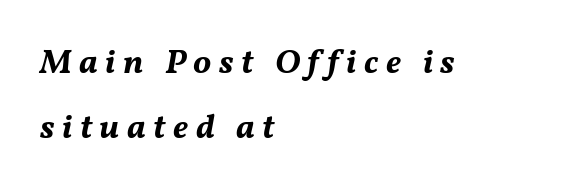
Anything drawn beneath the words? Only blank space. You could fit nearly another row in the gap between these rows. In CSS terms this would be text-align: left. The rendering uses natural spacing where letterforms have individual widths.
